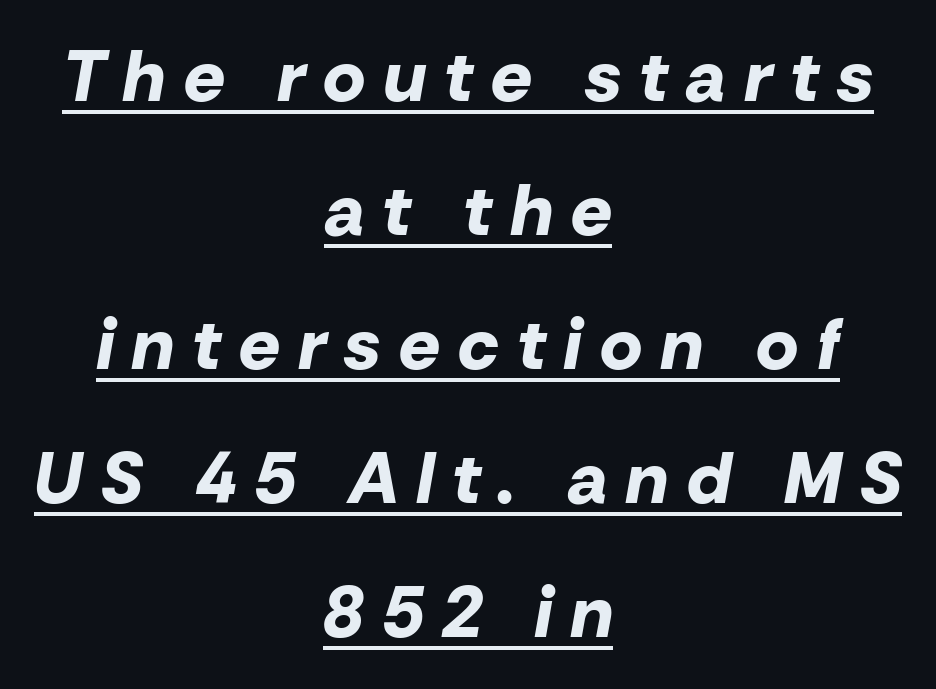
{"italic": "yes", "lean": "right", "slant_degrees": 10, "bold": "yes", "weight": "bold", "width": "normal", "stroke_contrast": "low", "x_height": "medium", "monospaced": "no", "underline": "yes", "align": "center", "line_spacing_ratio": 1.86, "letter_spacing": "wide", "letter_spacing_em": 0.26, "glyph_px": 72}
